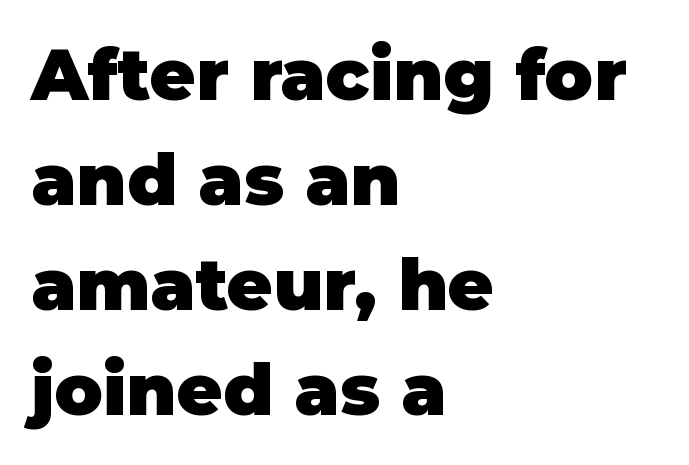
{"serif": "no", "italic": "no", "bold": "yes", "weight": "heavy", "width": "normal", "stroke_contrast": "low", "x_height": "large", "monospaced": "no", "underline": "no", "align": "left", "line_spacing": "normal", "line_spacing_ratio": 1.48, "letter_spacing": "normal", "letter_spacing_em": 0.0, "glyph_px": 71}
